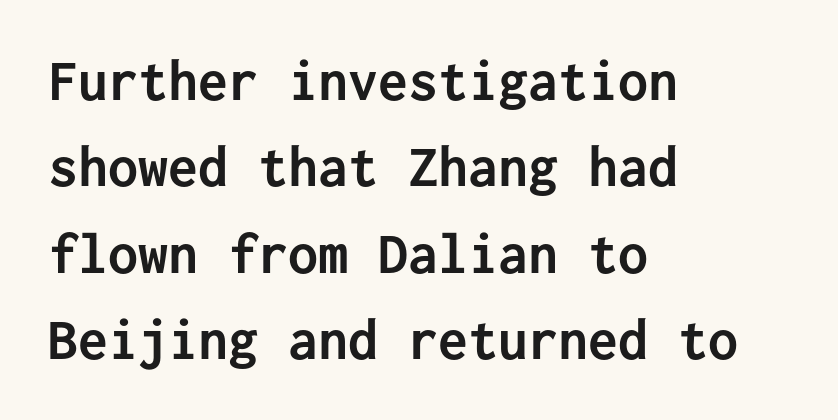
Q: Is the text bold? A: Yes.
Q: Is the text italic (slanted)? A: No, it is upright.
Q: Is the typeface a serif or a sans-serif typeface? A: Sans-serif.
Q: Is the text underlined? A: No.
Q: How is the paragraph aligned? A: Left-aligned.
Q: Is the spacing between letters normal or unusually wide? A: Normal.
Q: Is the spacing between lines tight, normal or loose? A: Normal.
Q: Width (condensed, normal, or wide)? A: Normal.
Q: Stroke contrast? A: Low.
Q: x-height? A: Medium.
Q: Monospaced? A: Yes.
